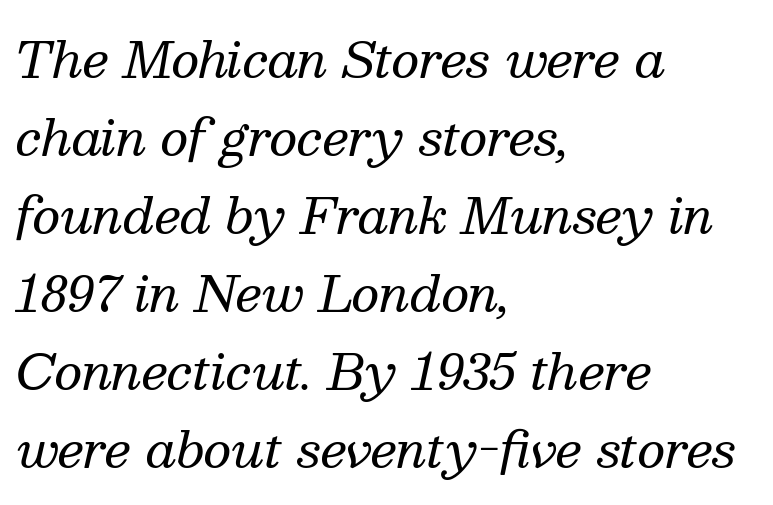
The image shows 49 px regular-weight serif type, italic (leaning right); set left-aligned, normal line spacing (1.59x), normal letter spacing, not underlined; medium stroke contrast and a medium x-height.
